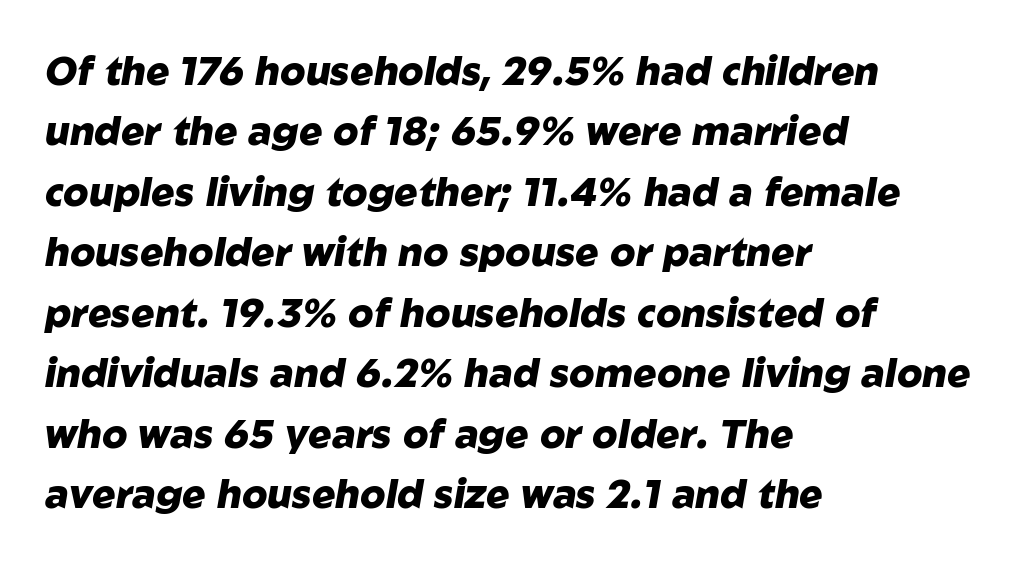
The passage shown leans; its letterforms are oblique. Where is the straight margin? On the left. A full-strength bold gives these letters their thick strokes. The passage shown has conventional tracking throughout. Glance below the letters and you will spot only blank space.
